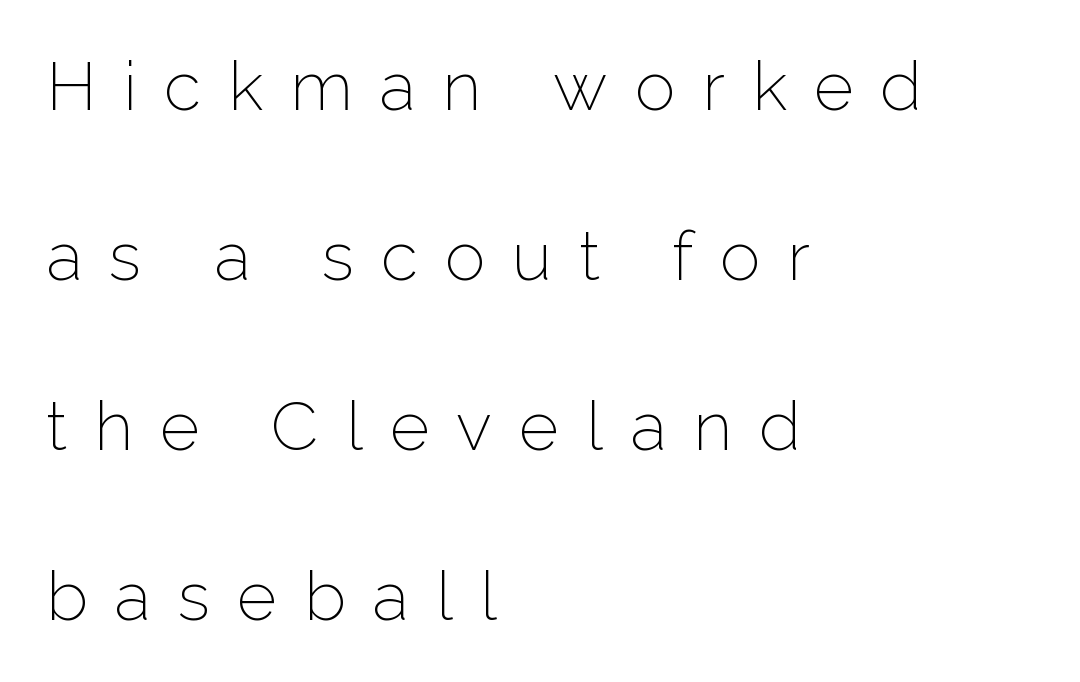
{"serif": "no", "italic": "no", "bold": "no", "weight": "light", "width": "normal", "stroke_contrast": "low", "x_height": "medium", "monospaced": "no", "underline": "no", "align": "left", "line_spacing": "loose", "line_spacing_ratio": 2.5, "letter_spacing": "wide", "letter_spacing_em": 0.4, "glyph_px": 68}
